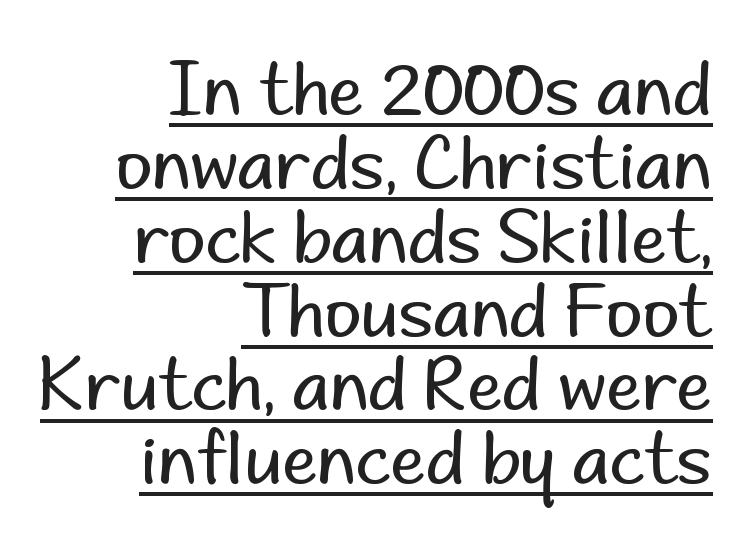
The image shows 71 px regular-weight sans-serif type, upright; set right-aligned, tight line spacing (1.04x), normal letter spacing, underlined; low stroke contrast and a small x-height.
